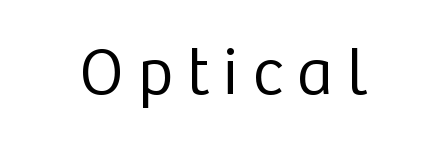
{"serif": "no", "italic": "no", "bold": "no", "weight": "regular", "width": "normal", "stroke_contrast": "low", "x_height": "medium", "monospaced": "no", "underline": "no", "letter_spacing": "wide", "letter_spacing_em": 0.21, "glyph_px": 67}
